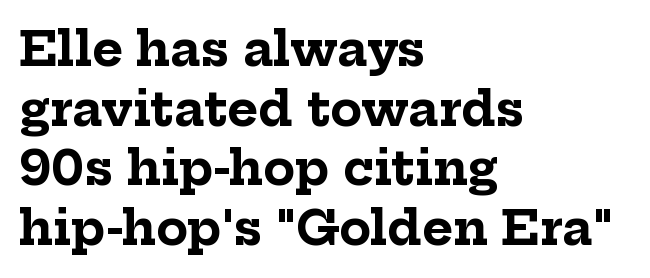
Q: Is the text bold? A: Yes.
Q: Is the text italic (slanted)? A: No, it is upright.
Q: Is the typeface a serif or a sans-serif typeface? A: Serif.
Q: Is the text underlined? A: No.
Q: How is the paragraph aligned? A: Left-aligned.
Q: Is the spacing between letters normal or unusually wide? A: Normal.
Q: Is the spacing between lines tight, normal or loose? A: Normal.
Q: Width (condensed, normal, or wide)? A: Normal.
Q: Stroke contrast? A: Low.
Q: x-height? A: Medium.
Q: Monospaced? A: No.
